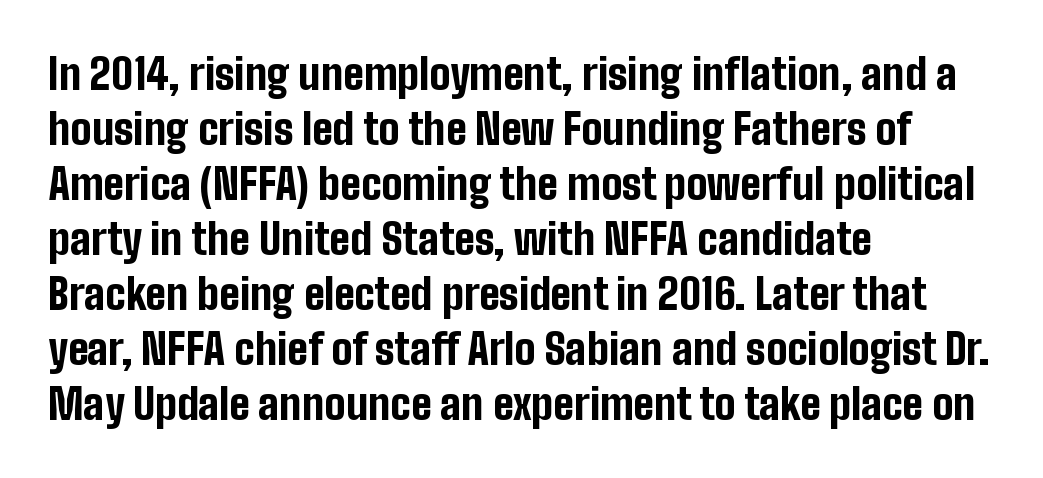
Italic? Not at all — the glyphs are vertical. Varying glyph widths throughout — classic text-font behaviour. Look at the stroke-to-counter ratio: heavy, a bold. This sample is left-justified, so line endings fall wherever the words run out.
